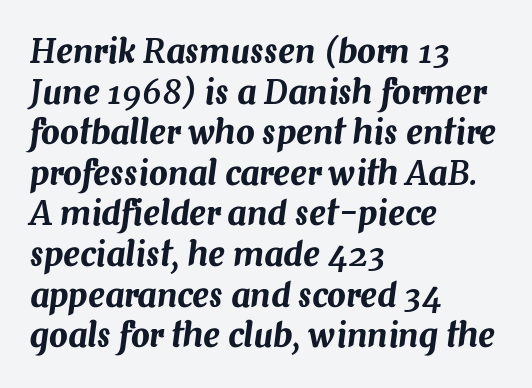
The image shows 33 px text type, italic (leaning right); set left-aligned, line spacing 1.23x, normal letter spacing, not underlined; medium stroke contrast and a medium x-height.
